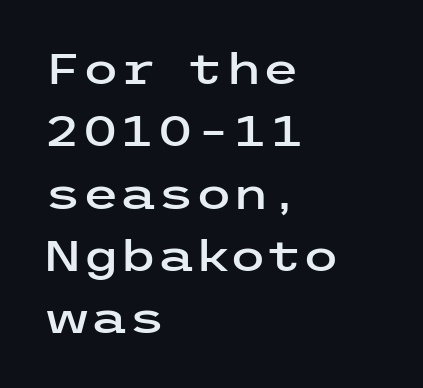
The rows are spaced the way most documents space them. Notice how the stems are strictly vertical — no italics here. Compared with typical body copy, the letter spacing here is the same. A clean baseline with only descenders dipping below it. In CSS terms this would be text-align: left.
